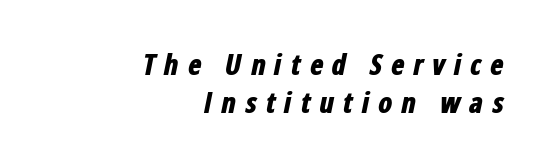
{"italic": "yes", "lean": "right", "slant_degrees": 12, "bold": "yes", "weight": "bold", "width": "condensed", "stroke_contrast": "low", "x_height": "medium", "monospaced": "no", "underline": "no", "align": "right", "line_spacing": "normal", "line_spacing_ratio": 1.34, "letter_spacing": "wide", "letter_spacing_em": 0.3, "glyph_px": 28}
